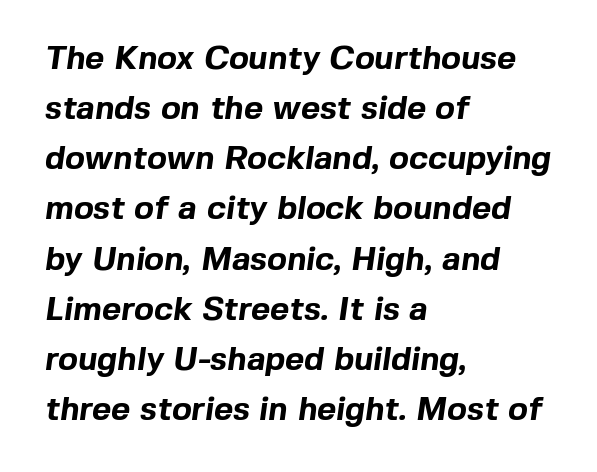
The image shows 33 px bold sans-serif type; set left-aligned, normal line spacing (1.52x), normal letter spacing, not underlined; a medium x-height.
